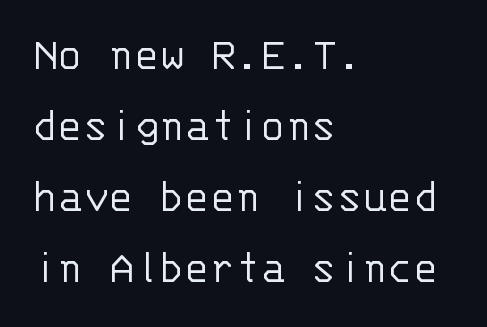
Q: Is the text bold? A: No.
Q: Is the text italic (slanted)? A: No, it is upright.
Q: Is the typeface a serif or a sans-serif typeface? A: Sans-serif.
Q: Is the text underlined? A: No.
Q: How is the paragraph aligned? A: Left-aligned.
Q: Is the spacing between letters normal or unusually wide? A: Normal.
Q: Is the spacing between lines tight, normal or loose? A: Normal.
Q: Width (condensed, normal, or wide)? A: Normal.
Q: Stroke contrast? A: Low.
Q: x-height? A: Large.
Q: Monospaced? A: Yes.
